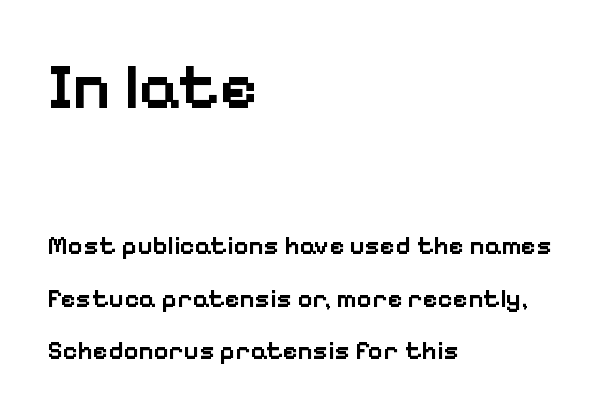
{"serif": "no", "italic": "no", "bold": "semi", "weight": "semibold", "width": "normal", "stroke_contrast": "low", "x_height": "medium", "monospaced": "no", "underline": "no", "align": "left", "line_spacing": "loose", "line_spacing_ratio": 2.02, "letter_spacing": "normal", "letter_spacing_em": 0.0, "larger_block": "first", "size_ratio": 2.5, "glyph_px": 65}
